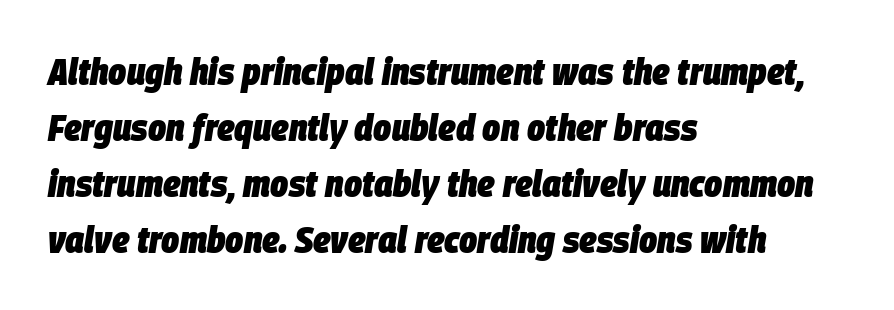
{"italic": "yes", "lean": "right", "slant_degrees": 9, "bold": "yes", "weight": "heavy", "width": "condensed", "stroke_contrast": "low", "x_height": "large", "monospaced": "no", "underline": "no", "align": "left", "line_spacing": "normal", "line_spacing_ratio": 1.47, "letter_spacing": "normal", "letter_spacing_em": 0.0, "glyph_px": 38}
